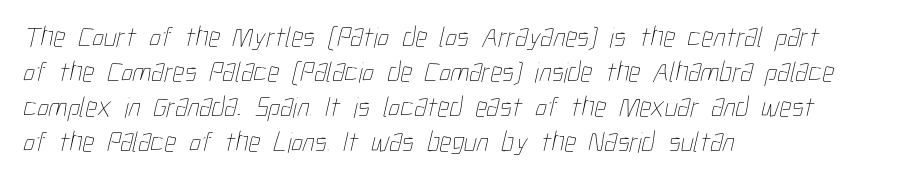
The image shows 29 px thin, condensed type; set left-aligned, line spacing 1.21x, normal letter spacing, not underlined; low stroke contrast and a medium x-height.
